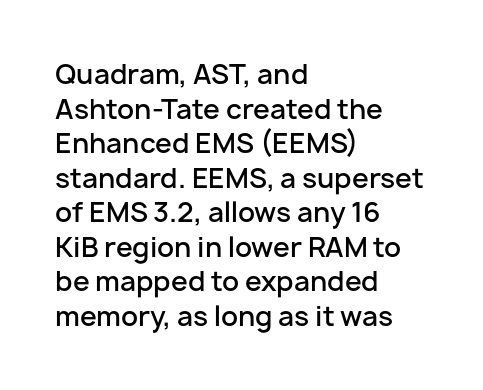
Set as a demibold, roughly 600 on the weight scale. The rendering anchors every line to the left-hand side. Tracking here is standard; glyphs follow each other at the usual distance. In terms of posture, this sample is upright. Each row of text sits above clean, open space.
